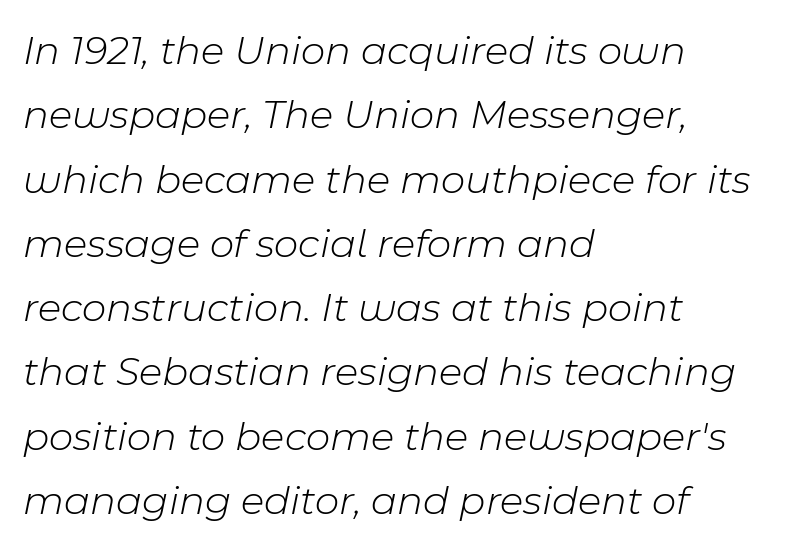
The typeface has the unassuming heft of standard copy or less. This rendering leaves character spacing at its baseline value. Is the type slanted? Yes — the strokes lean at a clear angle. Here the designer chose a conventional face with non-uniform glyph widths. Reading down the block, your eye returns to a fixed left position each line.
